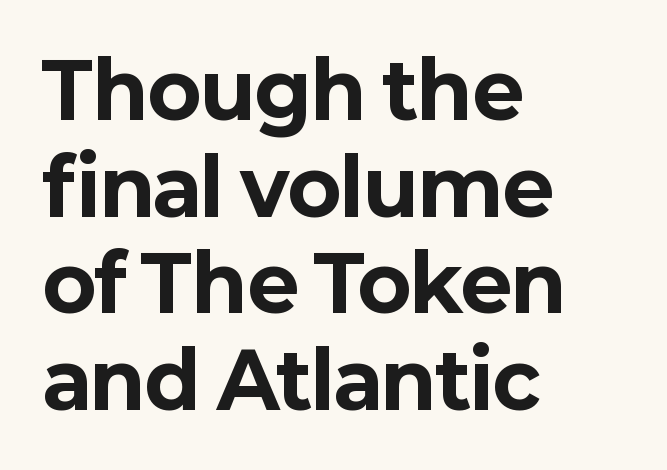
Q: Is the text bold? A: Yes.
Q: Is the text italic (slanted)? A: No, it is upright.
Q: Is the typeface a serif or a sans-serif typeface? A: Sans-serif.
Q: Is the text underlined? A: No.
Q: How is the paragraph aligned? A: Left-aligned.
Q: Is the spacing between letters normal or unusually wide? A: Normal.
Q: Width (condensed, normal, or wide)? A: Normal.
Q: Stroke contrast? A: Low.
Q: x-height? A: Medium.
Q: Monospaced? A: No.
